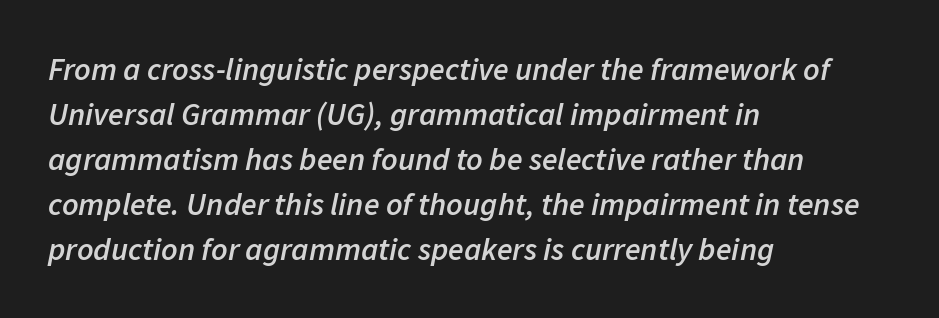
The image shows 32 px semibold type, italic (leaning right); set left-aligned, normal line spacing (1.41x), normal letter spacing, not underlined; low stroke contrast and a medium x-height.
